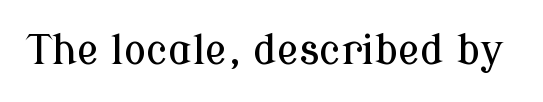
Each word holds together tightly as a unit, with standard inter-letter gaps. I'd call this a serif setting — the letters wear small feet. Style check: upright. Clear beneath every line of the passage. The face used here is proportionally spaced, like ordinary book or web type.
